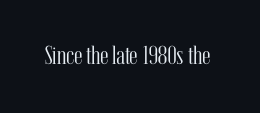
A roman cut, with each character standing at attention. Decoration check: the copy has no underline. The gaps between neighbouring characters are ordinary and unremarkable. Bold? No — there's no thickening of the strokes.
